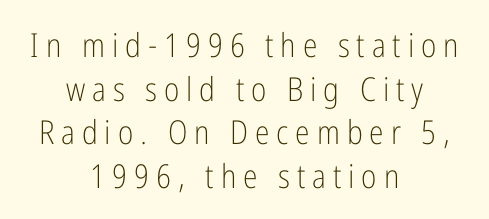
{"serif": "no", "italic": "no", "bold": "no", "weight": "light", "width": "condensed", "stroke_contrast": "low", "x_height": "medium", "monospaced": "no", "underline": "no", "align": "center", "line_spacing": "normal", "line_spacing_ratio": 1.32, "letter_spacing": "wide", "letter_spacing_em": 0.21, "glyph_px": 33}
